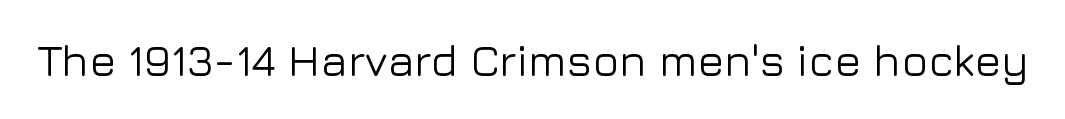
The image shows 44 px sans-serif type, upright; set normal letter spacing, not underlined; low stroke contrast and a medium x-height.
